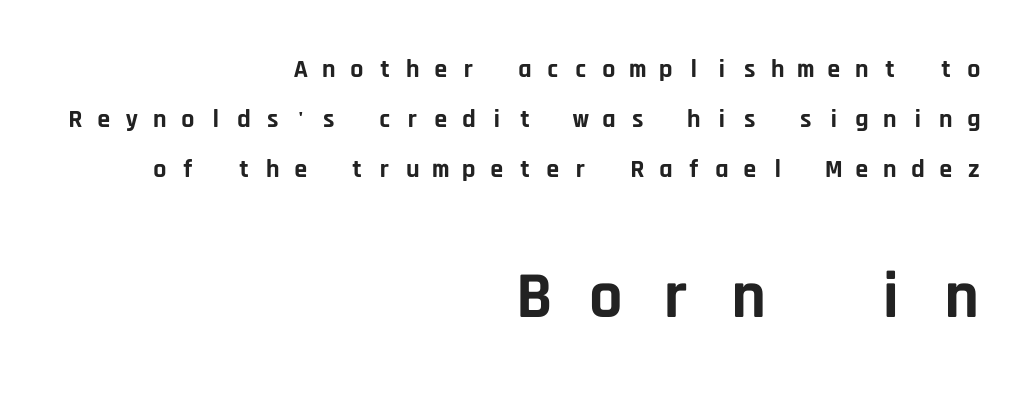
Q: Is the text bold? A: Yes.
Q: Is the text italic (slanted)? A: No, it is upright.
Q: Is the typeface a serif or a sans-serif typeface? A: Sans-serif.
Q: Is the text underlined? A: No.
Q: How is the paragraph aligned? A: Right-aligned.
Q: Is the spacing between letters normal or unusually wide? A: Unusually wide.
Q: Is the spacing between lines tight, normal or loose? A: Loose.
Q: Which block of text is set in a larger size, the first (top) or the second (bottom)? A: The second (bottom) one.
Q: Width (condensed, normal, or wide)? A: Normal.
Q: Stroke contrast? A: Low.
Q: x-height? A: Large.
Q: Monospaced? A: Yes.
